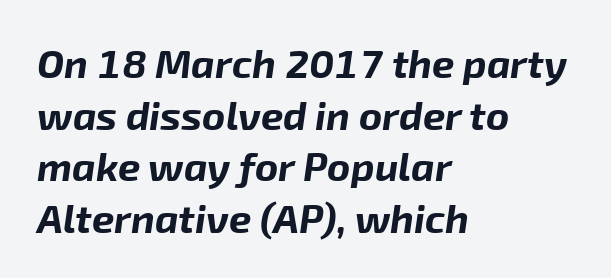
Q: Is the text bold? A: Yes.
Q: Is the text italic (slanted)? A: Yes, it leans right by about 8 degrees.
Q: Is the text underlined? A: No.
Q: How is the paragraph aligned? A: Left-aligned.
Q: Is the spacing between letters normal or unusually wide? A: Normal.
Q: Is the spacing between lines tight, normal or loose? A: Normal.
Q: Width (condensed, normal, or wide)? A: Normal.
Q: Stroke contrast? A: Low.
Q: x-height? A: Medium.
Q: Monospaced? A: No.
